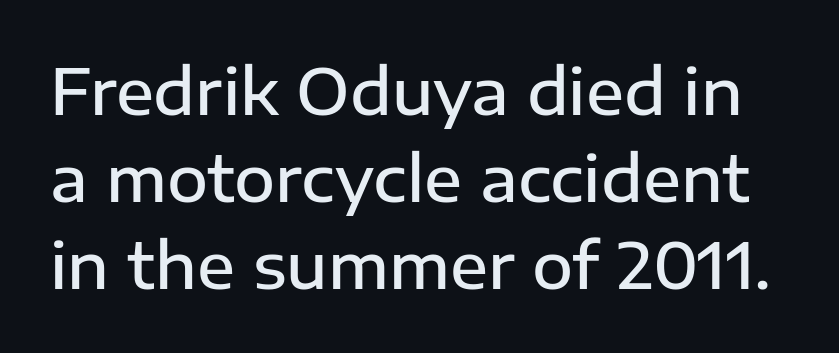
Q: Is the text bold? A: Semi-bold.
Q: Is the text italic (slanted)? A: No, it is upright.
Q: Is the typeface a serif or a sans-serif typeface? A: Sans-serif.
Q: Is the text underlined? A: No.
Q: Is the spacing between letters normal or unusually wide? A: Normal.
Q: Is the spacing between lines tight, normal or loose? A: Normal.
Q: Width (condensed, normal, or wide)? A: Normal.
Q: Stroke contrast? A: Low.
Q: x-height? A: Medium.
Q: Monospaced? A: No.
